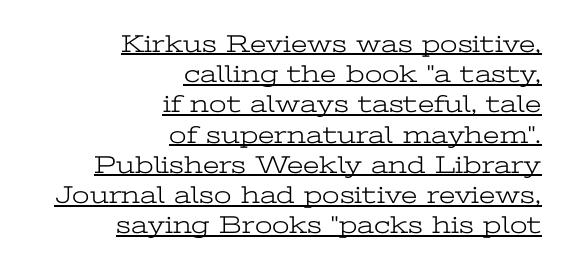
The image shows 25 px text type, upright; set right-aligned, line spacing 1.21x, normal letter spacing, underlined.
